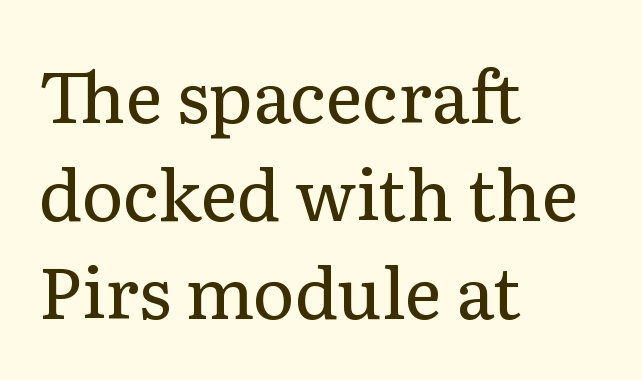
Horizontal bands of white between lines are of average thickness. Stems here are at most as thick as an everyday book face. A serif font was chosen for this passage. Each line starts at the same left margin while the right side varies.
